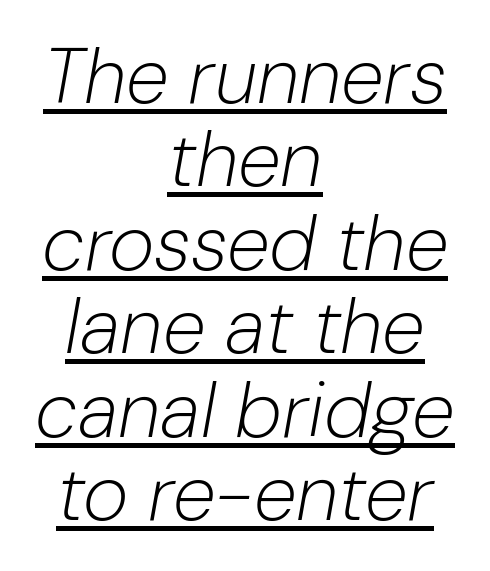
The image shows 78 px light type, italic (leaning right); set centered, tight line spacing (1.07x), normal letter spacing, underlined; low stroke contrast and a medium x-height.
